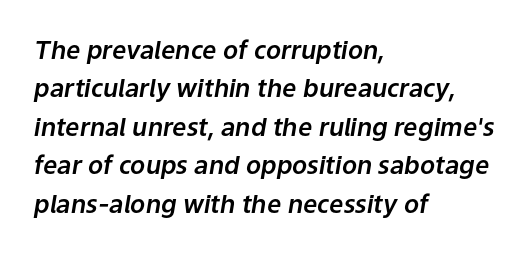
Q: Is the text italic (slanted)? A: Yes, it leans right by about 9 degrees.
Q: Is the text underlined? A: No.
Q: How is the paragraph aligned? A: Left-aligned.
Q: Is the spacing between letters normal or unusually wide? A: Normal.
Q: Is the spacing between lines tight, normal or loose? A: Normal.
